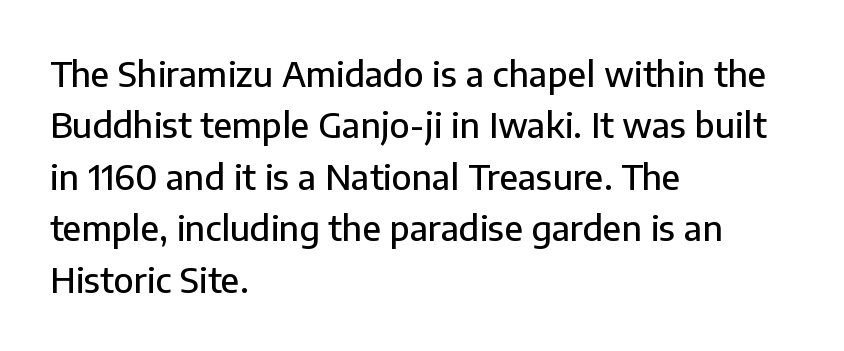
These lines keep a tight, regular rhythm from letter to letter. Teacher's note: observe the even left margin — that is flush-left alignment. Check the space under the baseline: it is left empty. Each letter's strokes conclude bluntly, with no projecting serifs. Is this a fixed-width face? No — the glyphs have proportional, varying widths.
